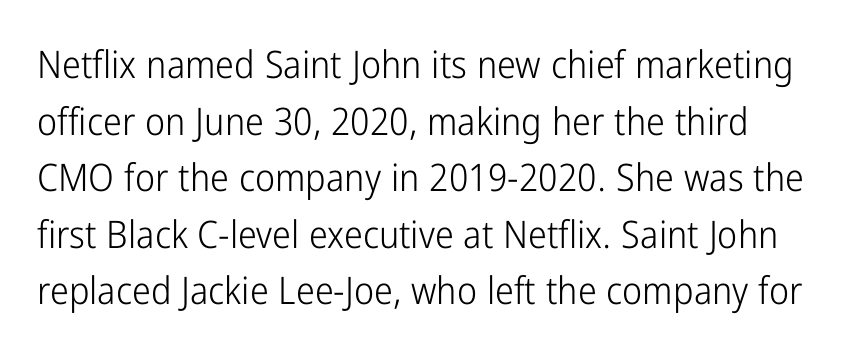
{"serif": "no", "italic": "no", "bold": "no", "weight": "light", "width": "condensed", "stroke_contrast": "low", "x_height": "medium", "monospaced": "no", "underline": "no", "line_spacing": "normal", "line_spacing_ratio": 1.49, "letter_spacing": "normal", "letter_spacing_em": 0.0, "glyph_px": 38}
